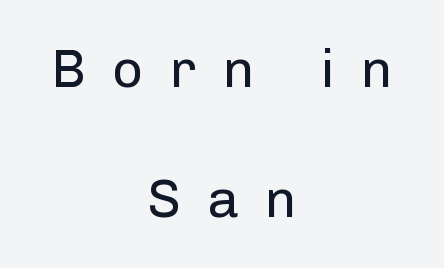
Nothing heavy about these letters — not bold at all. The type sits square on the baseline with zero lean. This sample has the flowing, uneven cadence of proportional lettering. How would I describe the line gaps? Wide and relaxed. The text was rendered using a sans face with plain stroke endings. Display-style spreading of the glyphs; the letterfit is very open.
